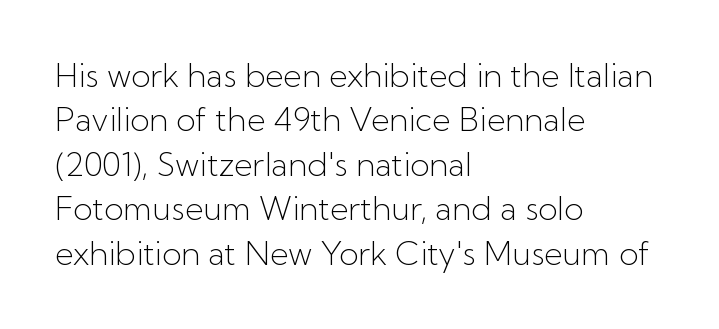
Plain, unruled lines of type. The face used here is proportionally spaced, like ordinary book or web type. Vertical stems look standard width or narrower in stroke. The leading is moderate, giving the passage an even texture.
